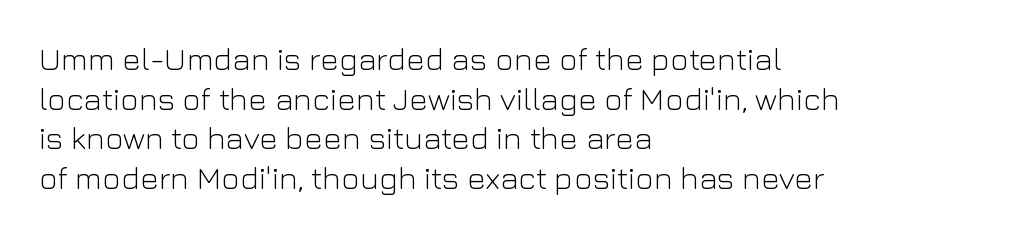
Q: Is the text bold? A: No.
Q: Is the text italic (slanted)? A: No, it is upright.
Q: Is the typeface a serif or a sans-serif typeface? A: Sans-serif.
Q: Is the text underlined? A: No.
Q: How is the paragraph aligned? A: Left-aligned.
Q: Is the spacing between letters normal or unusually wide? A: Normal.
Q: Width (condensed, normal, or wide)? A: Normal.
Q: Stroke contrast? A: Low.
Q: x-height? A: Medium.
Q: Monospaced? A: No.
